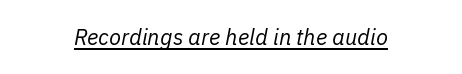
{"italic": "yes", "lean": "right", "slant_degrees": 11, "bold": "no", "underline": "yes", "letter_spacing": "normal", "letter_spacing_em": 0.0, "glyph_px": 22}
